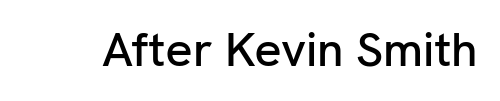
Q: Is the text italic (slanted)? A: No, it is upright.
Q: Is the typeface a serif or a sans-serif typeface? A: Sans-serif.
Q: Is the text underlined? A: No.
Q: Is the spacing between letters normal or unusually wide? A: Normal.
Q: Width (condensed, normal, or wide)? A: Normal.
Q: Stroke contrast? A: Low.
Q: x-height? A: Medium.
Q: Monospaced? A: No.
